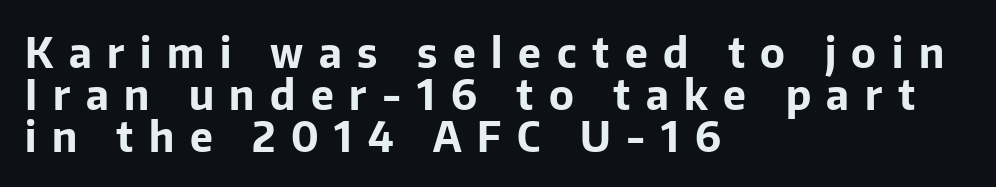
{"serif": "no", "italic": "no", "bold": "yes", "weight": "bold", "width": "normal", "stroke_contrast": "low", "x_height": "medium", "monospaced": "no", "underline": "no", "align": "left", "line_spacing": "tight", "line_spacing_ratio": 1.02, "letter_spacing": "wide", "letter_spacing_em": 0.38, "glyph_px": 41}
